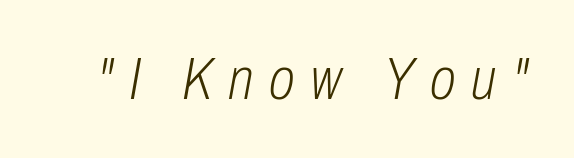
{"italic": "yes", "lean": "right", "slant_degrees": 10, "bold": "no", "weight": "light", "width": "condensed", "stroke_contrast": "low", "x_height": "medium", "monospaced": "no", "underline": "no", "letter_spacing": "wide", "letter_spacing_em": 0.26, "glyph_px": 60}
